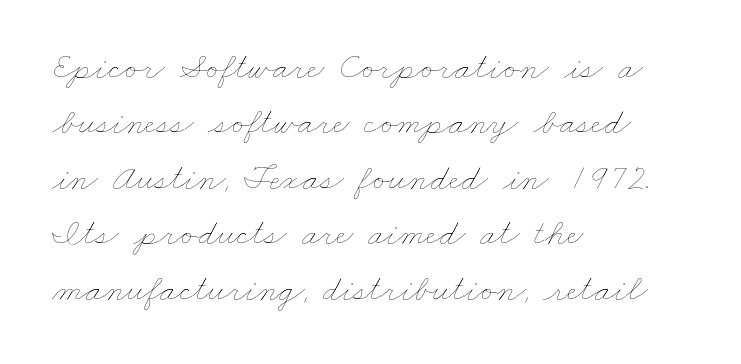
This block has exactly the height ordinary leading produces. The passage shown has conventional tracking throughout. Think standard paragraph weight, or any step lighter than that. The lines in this sample share a left origin and differ only in where they stop. Has an underline been added? It has not.
